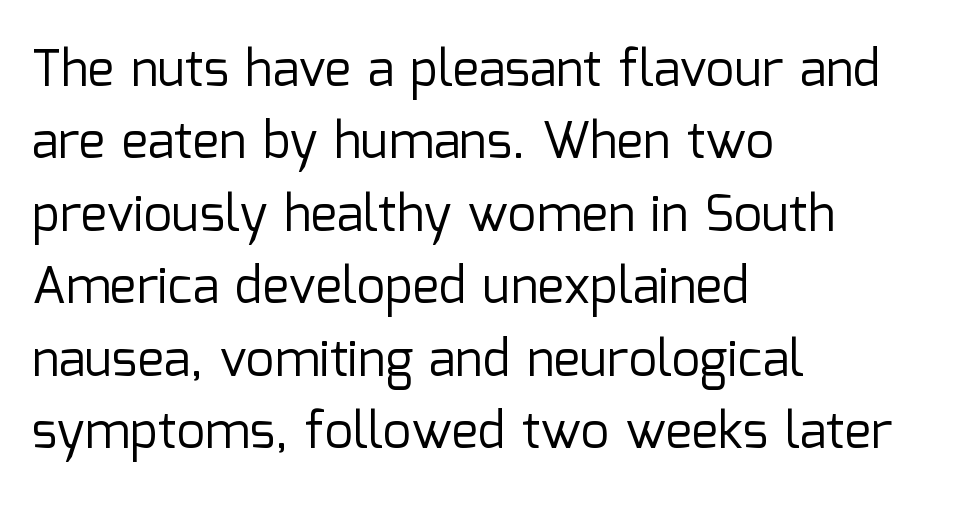
The letterforms sit shoulder to shoulder at normal distance. Typographically, this falls in the sans-serif category. This sample keeps an unexceptional amount of space between lines. The rendering anchors every line to the left-hand side.
